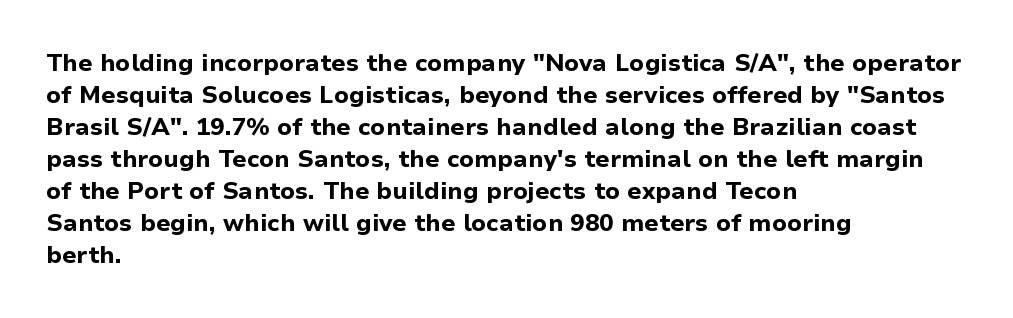
{"italic": "no", "bold": "yes", "underline": "no", "align": "left", "line_spacing": "normal", "line_spacing_ratio": 1.33, "letter_spacing": "normal", "letter_spacing_em": 0.0, "glyph_px": 24}
